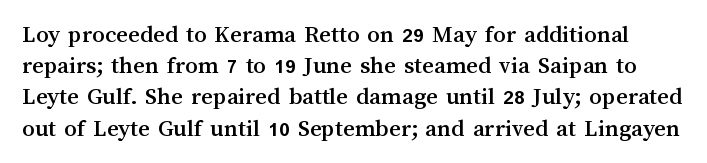
The image shows 25 px text type, upright; set normal line spacing (1.25x), normal letter spacing, not underlined.
